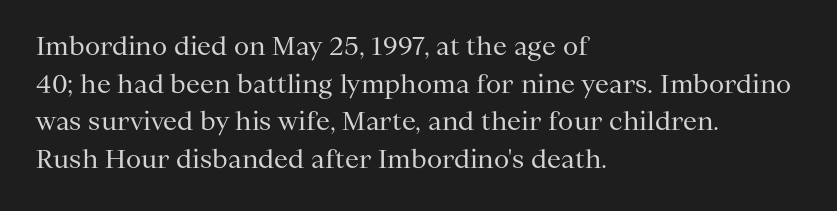
{"italic": "no", "bold": "no", "underline": "no", "align": "left", "line_spacing": "normal", "line_spacing_ratio": 1.51, "letter_spacing": "normal", "letter_spacing_em": 0.0, "glyph_px": 25}
